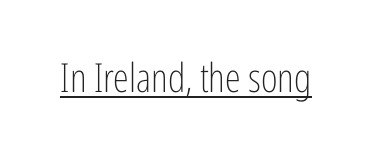
Q: Is the text bold? A: No.
Q: Is the text italic (slanted)? A: No, it is upright.
Q: Is the typeface a serif or a sans-serif typeface? A: Sans-serif.
Q: Is the text underlined? A: Yes.
Q: Is the spacing between letters normal or unusually wide? A: Normal.
Q: Width (condensed, normal, or wide)? A: Condensed.
Q: Stroke contrast? A: Low.
Q: x-height? A: Medium.
Q: Monospaced? A: No.
